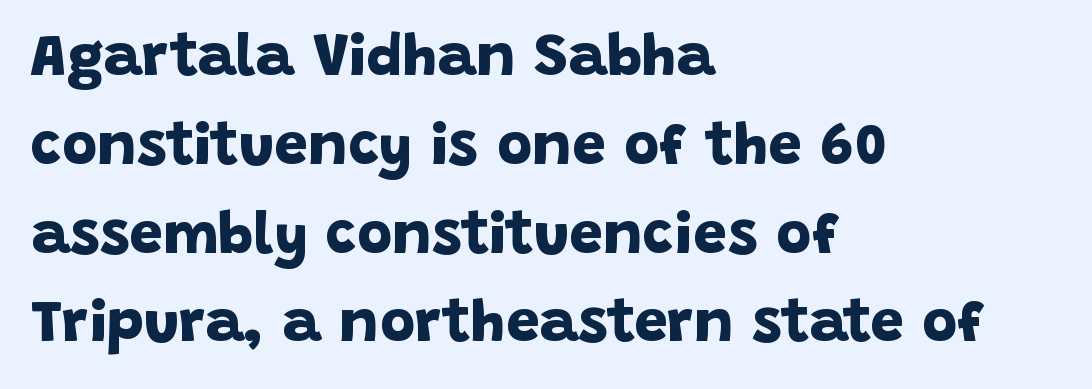
The image shows 60 px bold sans-serif type; set left-aligned, normal line spacing (1.48x), normal letter spacing, not underlined; low stroke contrast and a large x-height.
